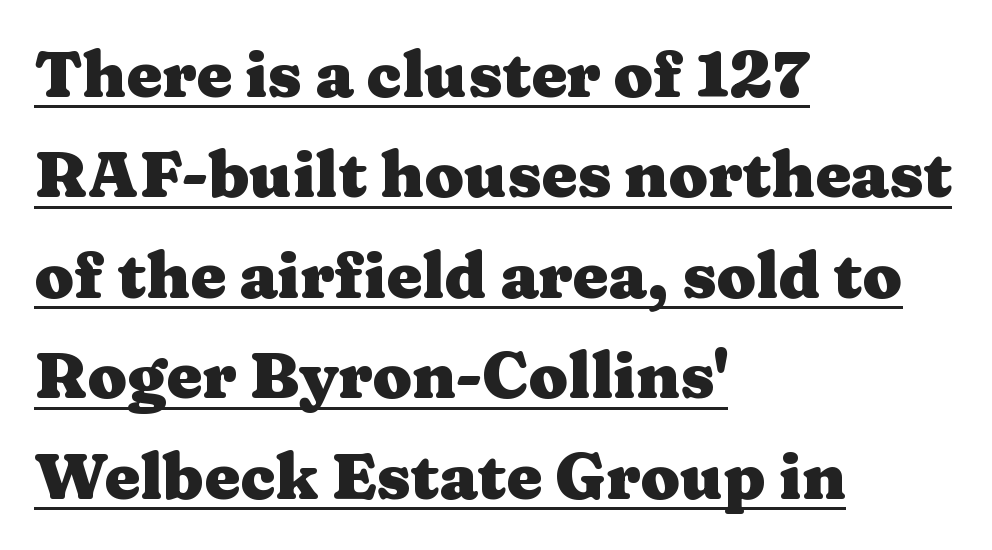
{"serif": "yes", "italic": "no", "bold": "yes", "weight": "heavy", "width": "wide", "stroke_contrast": "medium", "x_height": "medium", "monospaced": "no", "underline": "yes", "align": "left", "line_spacing": "normal", "line_spacing_ratio": 1.57, "letter_spacing": "normal", "letter_spacing_em": 0.0, "glyph_px": 64}
